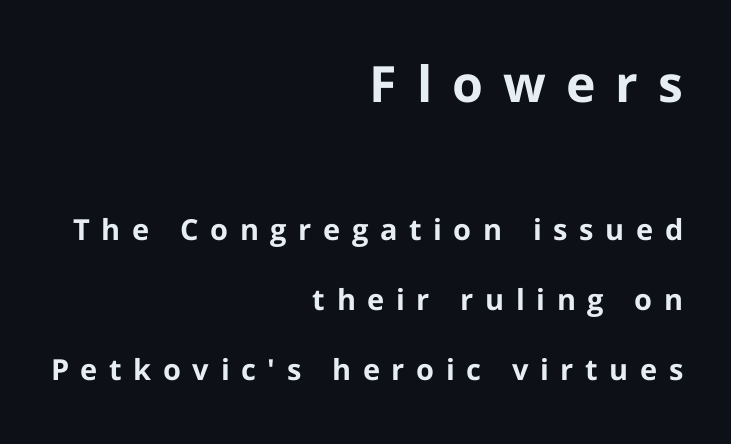
Q: Is the text bold? A: Yes.
Q: Is the text italic (slanted)? A: No, it is upright.
Q: Is the typeface a serif or a sans-serif typeface? A: Sans-serif.
Q: Is the text underlined? A: No.
Q: How is the paragraph aligned? A: Right-aligned.
Q: Is the spacing between letters normal or unusually wide? A: Unusually wide.
Q: Is the spacing between lines tight, normal or loose? A: Loose.
Q: Which block of text is set in a larger size, the first (top) or the second (bottom)? A: The first (top) one.
Q: Width (condensed, normal, or wide)? A: Normal.
Q: Stroke contrast? A: Low.
Q: x-height? A: Medium.
Q: Monospaced? A: No.
